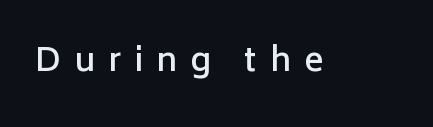
Q: Is the text bold? A: Semi-bold.
Q: Is the text italic (slanted)? A: No, it is upright.
Q: Is the typeface a serif or a sans-serif typeface? A: Sans-serif.
Q: Is the text underlined? A: No.
Q: Is the spacing between letters normal or unusually wide? A: Unusually wide.
Q: Width (condensed, normal, or wide)? A: Normal.
Q: Stroke contrast? A: Low.
Q: x-height? A: Medium.
Q: Monospaced? A: No.
